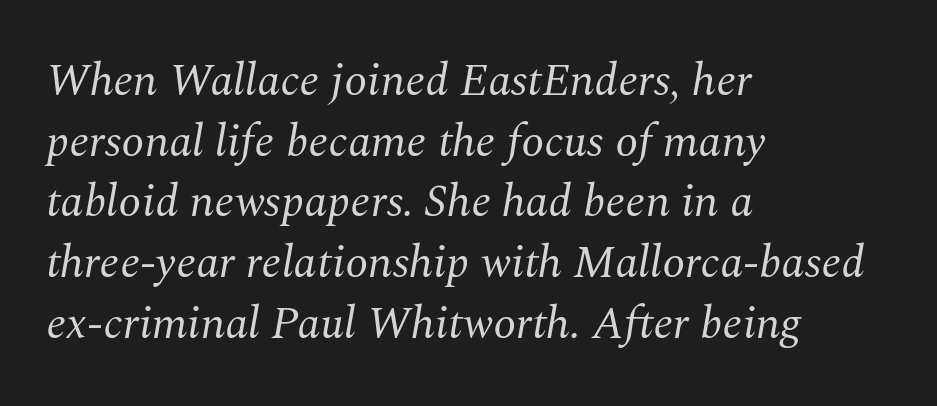
The image shows 46 px regular-weight serif type, italic (leaning right); set left-aligned, normal line spacing (1.32x), normal letter spacing, not underlined; medium stroke contrast and a medium x-height.
